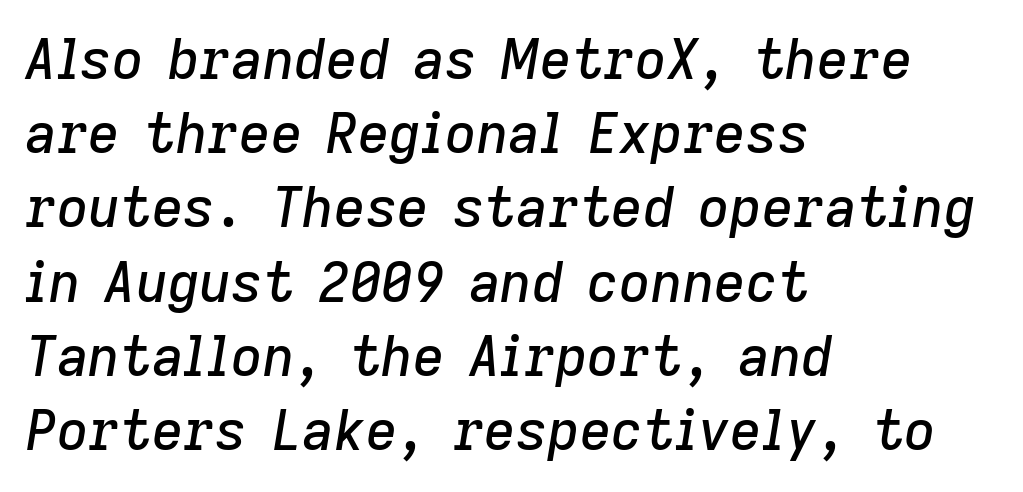
The image shows 55 px text type, italic (leaning right); set left-aligned, normal line spacing (1.35x), normal letter spacing, not underlined; low stroke contrast and a medium x-height.
